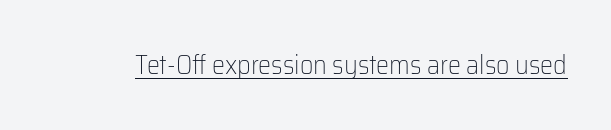
The image shows 26 px text type, upright; set normal letter spacing, underlined.
